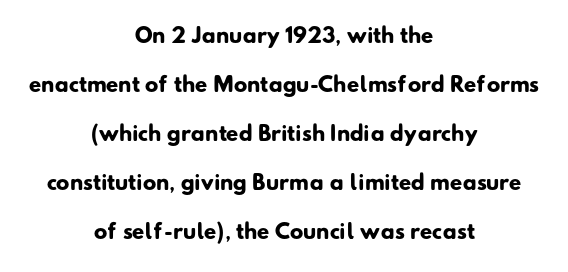
Q: Is the text bold? A: Yes.
Q: Is the text underlined? A: No.
Q: How is the paragraph aligned? A: Centered.
Q: Is the spacing between letters normal or unusually wide? A: Normal.
Q: Is the spacing between lines tight, normal or loose? A: Loose.
